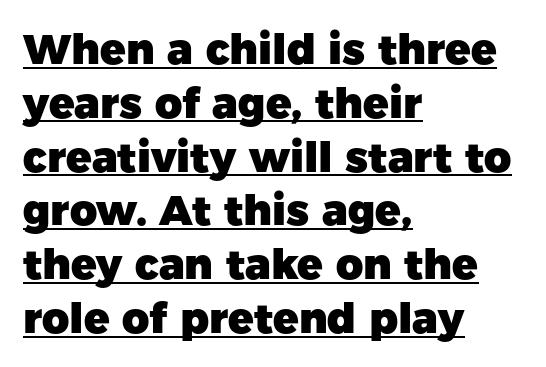
Typesetter's note: full bold, strokes at maximum text heaviness. Here the designer chose a conventional face with non-uniform glyph widths. The rendering uses a moderate line-height, typical for paragraphs. The letters sit at their default tracking, neither squeezed nor spread. Like a heading marked for emphasis, these lines bear an underscore.
